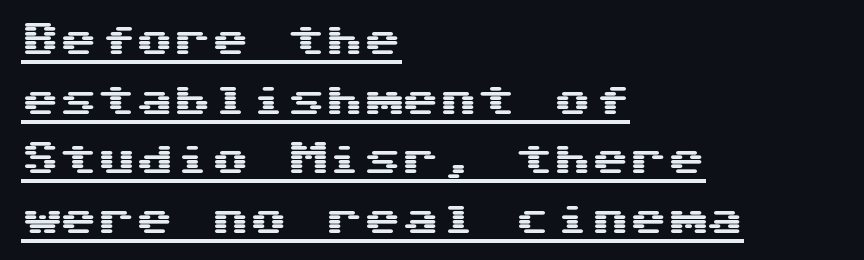
Upright lettering throughout. A baseline rule has been typeset under these characters. Glyph-to-glyph distance matches everyday printed text. The rag falls on the right side of this text block.
